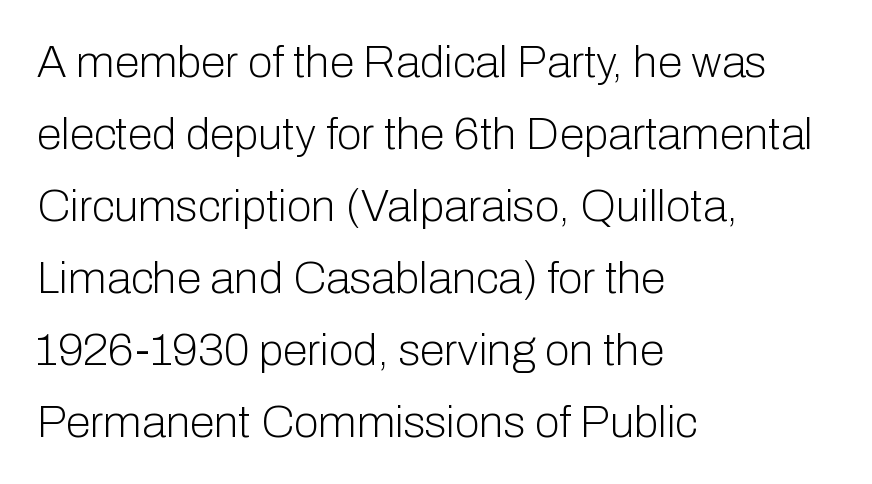
Evenly set lines give the paragraph a standard silhouette. Type without underlining. You can tell from the bare stems that sans-serif type was used. Notice how the passage keeps a crisp vertical edge on the left only. Letter spacing: default. When letters stand straight like this, we call the style roman or upright.
